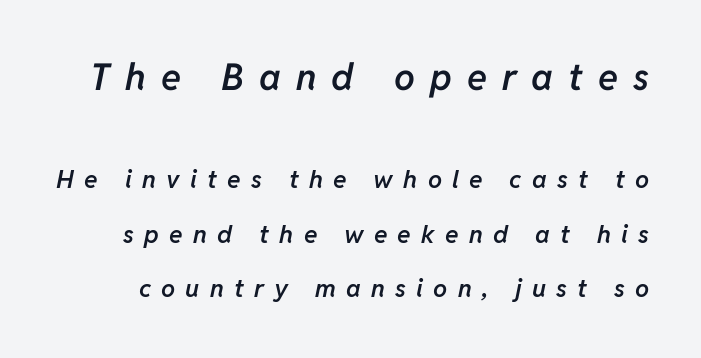
This is oblique type, the kind used for emphasis or titles. Stroke thickness is moderately raised; the sample reads as semibold. You could not count columns in this text — the font is proportionally spaced. Letter spacing: wide. Plain, unruled lines of type. Does the leading feel generous? Absolutely, it's lavish.
